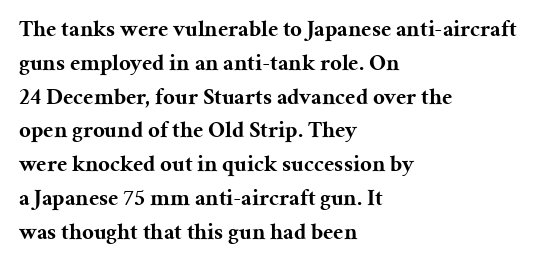
The image shows 23 px bold type, upright; set left-aligned, normal line spacing (1.47x), normal letter spacing, not underlined.
